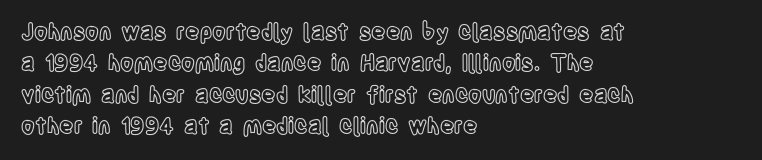
{"italic": "no", "underline": "no", "align": "left", "line_spacing": "normal", "line_spacing_ratio": 1.43, "letter_spacing": "normal", "letter_spacing_em": 0.0, "glyph_px": 22}
